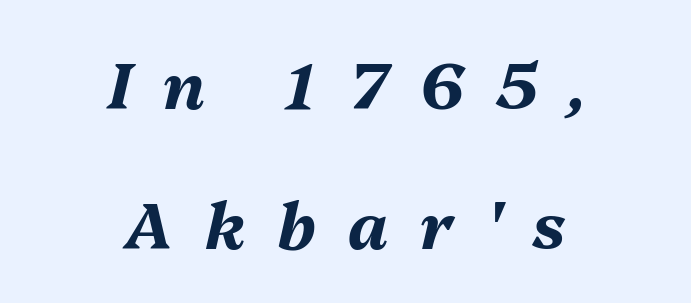
{"italic": "yes", "lean": "right", "slant_degrees": 13, "bold": "yes", "weight": "bold", "width": "normal", "stroke_contrast": "medium", "x_height": "medium", "monospaced": "no", "underline": "no", "align": "center", "line_spacing": "loose", "line_spacing_ratio": 2.18, "letter_spacing": "wide", "letter_spacing_em": 0.5, "glyph_px": 64}
